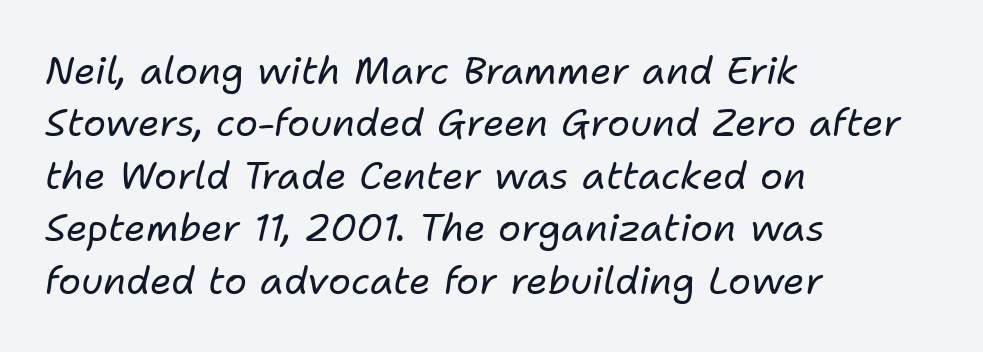
The image shows 38 px regular-weight type, italic (leaning right); set left-aligned, normal line spacing (1.38x), normal letter spacing, not underlined; low stroke contrast and a medium x-height.
